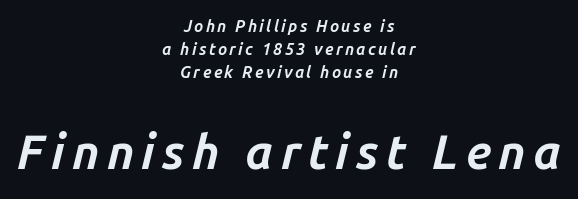
Compared with typical paragraphs, the rows here are spaced about the same. Would a proofreader flag this as italicized? Yes. These lines are rendered in a variable-pitch font. One-word summary of the alignment: center. Its strokes are broad and dark, the hallmark of bold type.
